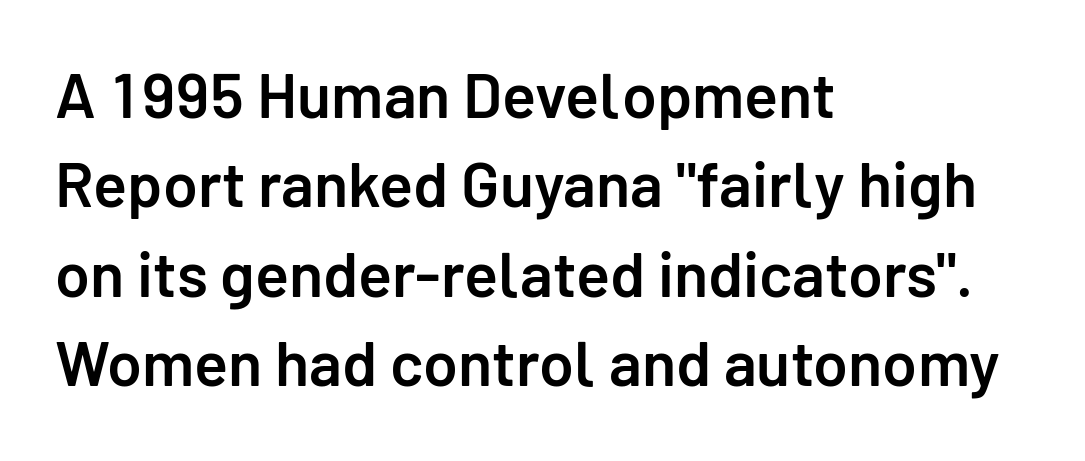
{"serif": "no", "italic": "no", "bold": "semi", "weight": "semibold", "width": "normal", "stroke_contrast": "low", "x_height": "medium", "monospaced": "no", "underline": "no", "align": "left", "line_spacing": "normal", "line_spacing_ratio": 1.42, "letter_spacing": "normal", "letter_spacing_em": 0.0, "glyph_px": 63}
